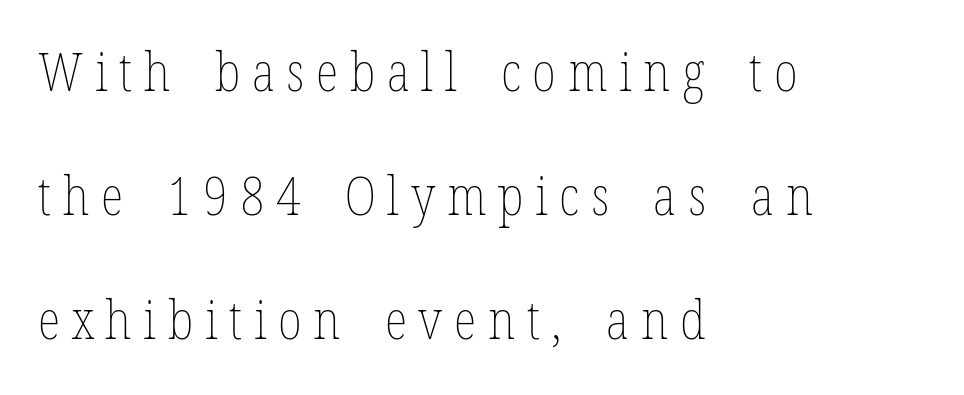
{"italic": "no", "bold": "no", "weight": "thin", "width": "condensed", "stroke_contrast": "low", "x_height": "medium", "monospaced": "no", "underline": "no", "align": "left", "line_spacing": "loose", "line_spacing_ratio": 2.34, "letter_spacing": "wide", "letter_spacing_em": 0.22, "glyph_px": 53}
